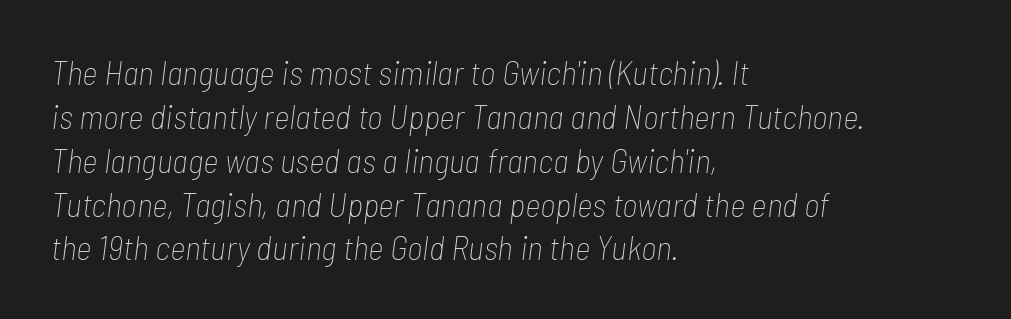
The image shows 34 px thin, condensed type, italic (leaning right); set left-aligned, normal line spacing (1.29x), normal letter spacing, not underlined; low stroke contrast and a medium x-height.
